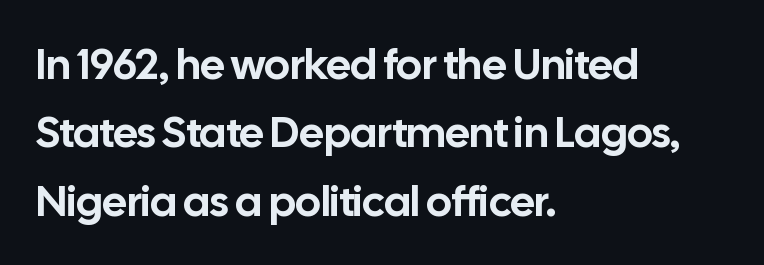
Q: Is the text italic (slanted)? A: No, it is upright.
Q: Is the typeface a serif or a sans-serif typeface? A: Sans-serif.
Q: Is the text underlined? A: No.
Q: How is the paragraph aligned? A: Left-aligned.
Q: Is the spacing between letters normal or unusually wide? A: Normal.
Q: Is the spacing between lines tight, normal or loose? A: Normal.
Q: Width (condensed, normal, or wide)? A: Normal.
Q: Stroke contrast? A: Low.
Q: x-height? A: Medium.
Q: Monospaced? A: No.
